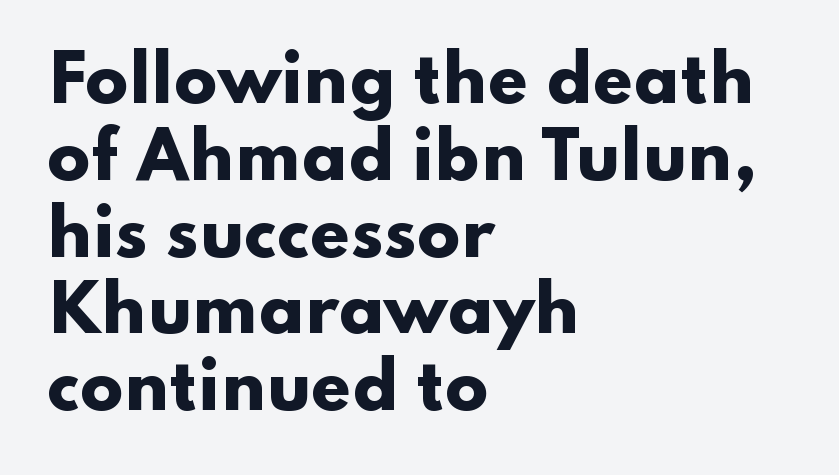
{"serif": "no", "italic": "no", "bold": "yes", "weight": "heavy", "width": "wide", "stroke_contrast": "low", "x_height": "small", "monospaced": "no", "underline": "no", "align": "left", "line_spacing_ratio": 1.2, "letter_spacing": "normal", "letter_spacing_em": 0.0, "glyph_px": 64}
